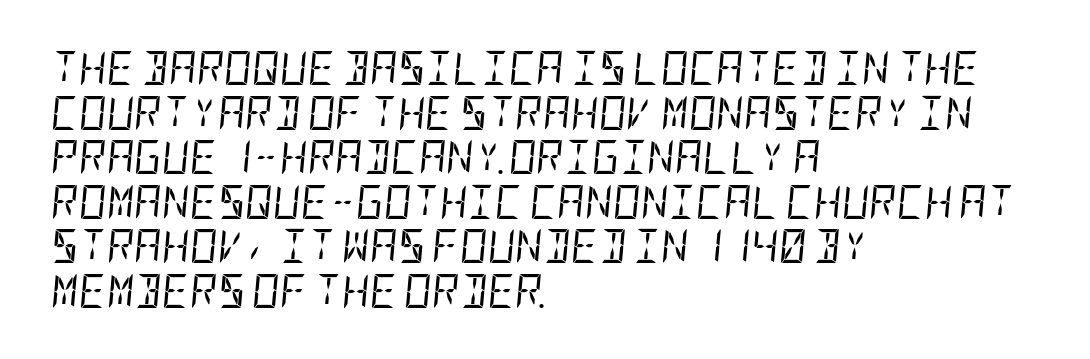
Does the lettering tilt? It does — this is italic. Is the type heavy? It reads as light-to-regular instead. These lines keep a tight, regular rhythm from letter to letter. Descender tails drop into unmarked territory.
